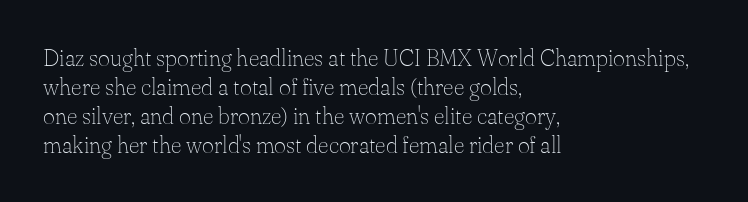
{"italic": "no", "bold": "no", "underline": "no", "align": "left", "line_spacing": "normal", "line_spacing_ratio": 1.26, "letter_spacing": "normal", "letter_spacing_em": 0.0, "glyph_px": 23}
